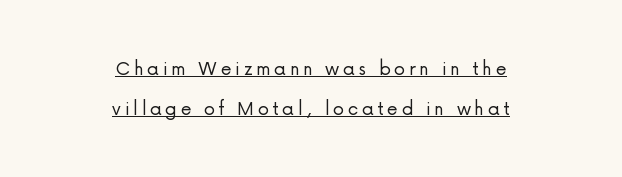
The type sits square on the baseline with zero lean. One-word summary of the alignment: center. Each line of the rendering has a horizontal stroke beneath the glyphs. Stem width sits at or under what a default text font uses.
